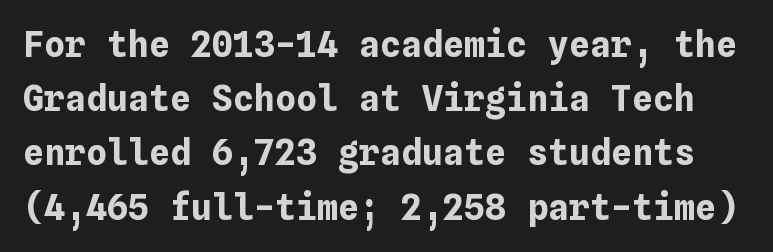
The image shows 35 px bold type, upright; set normal line spacing (1.55x), normal letter spacing, not underlined; low stroke contrast and a medium x-height.
